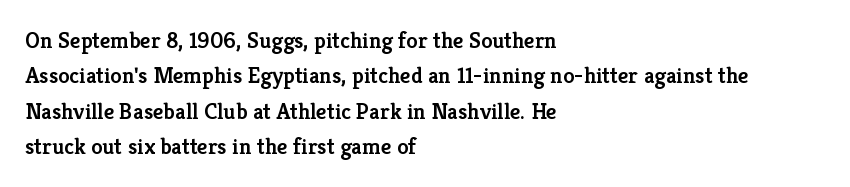
The image shows 23 px text type, upright; set left-aligned, normal line spacing (1.54x), normal letter spacing, not underlined.
